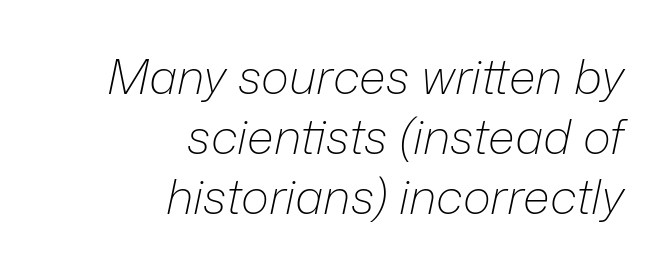
Q: Is the text bold? A: No.
Q: Is the text italic (slanted)? A: Yes, it leans right by about 12 degrees.
Q: Is the text underlined? A: No.
Q: How is the paragraph aligned? A: Right-aligned.
Q: Is the spacing between letters normal or unusually wide? A: Normal.
Q: Is the spacing between lines tight, normal or loose? A: Normal.
Q: Width (condensed, normal, or wide)? A: Normal.
Q: Stroke contrast? A: Low.
Q: x-height? A: Medium.
Q: Monospaced? A: No.
